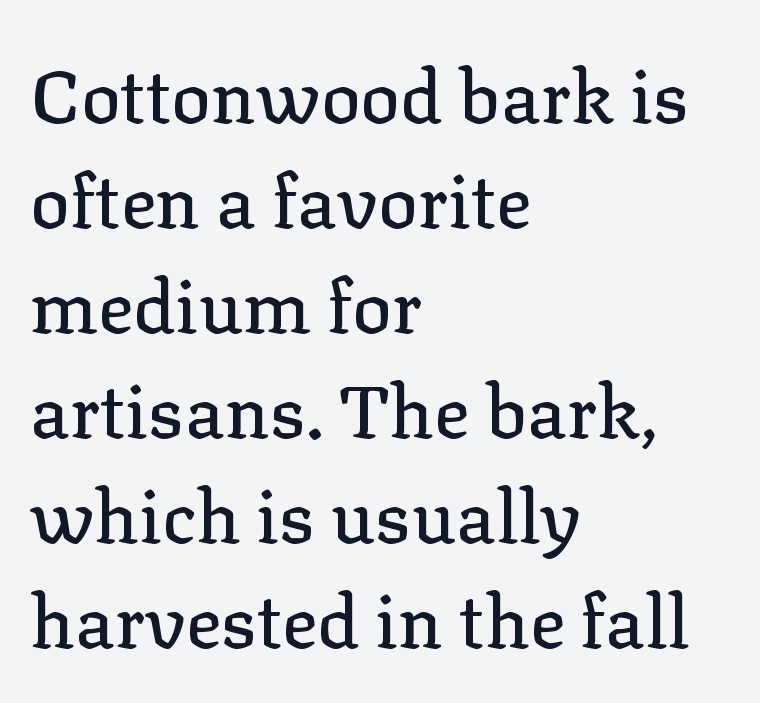
Q: Is the text italic (slanted)? A: No, it is upright.
Q: Is the typeface a serif or a sans-serif typeface? A: Serif.
Q: Is the text underlined? A: No.
Q: How is the paragraph aligned? A: Left-aligned.
Q: Is the spacing between letters normal or unusually wide? A: Normal.
Q: Is the spacing between lines tight, normal or loose? A: Normal.
Q: Width (condensed, normal, or wide)? A: Normal.
Q: Stroke contrast? A: Low.
Q: x-height? A: Medium.
Q: Monospaced? A: No.
